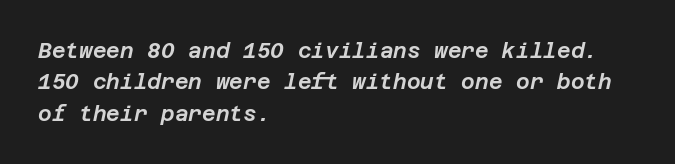
In terms of letterspacing, this is plain default setting. Would a proofreader flag this as italicized? Yes. The paragraph has a hard left edge and a soft right edge. Line spacing here is normal. Descenders are the only things crossing below the line.
